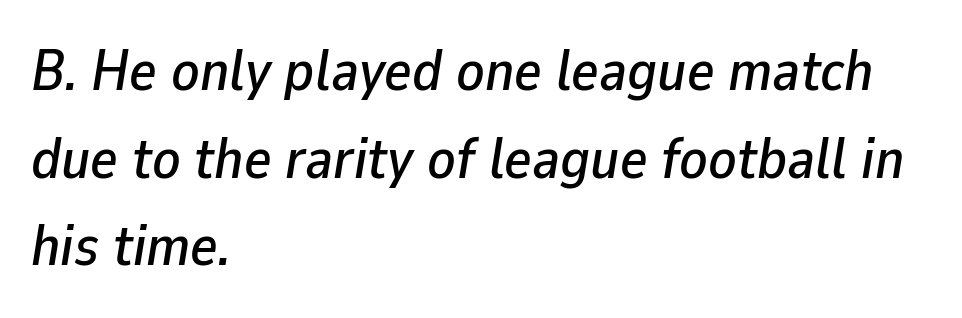
The image shows 58 px text type, italic (leaning right); set left-aligned, normal line spacing (1.51x), normal letter spacing, not underlined; low stroke contrast and a medium x-height.
